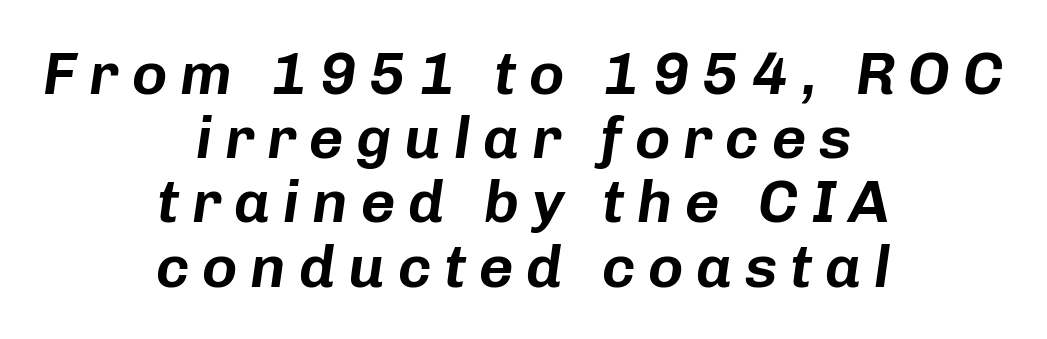
{"italic": "yes", "lean": "right", "slant_degrees": 8, "width": "normal", "stroke_contrast": "low", "x_height": "medium", "monospaced": "no", "underline": "no", "align": "center", "line_spacing": "tight", "line_spacing_ratio": 1.07, "letter_spacing": "wide", "letter_spacing_em": 0.21, "glyph_px": 60}
